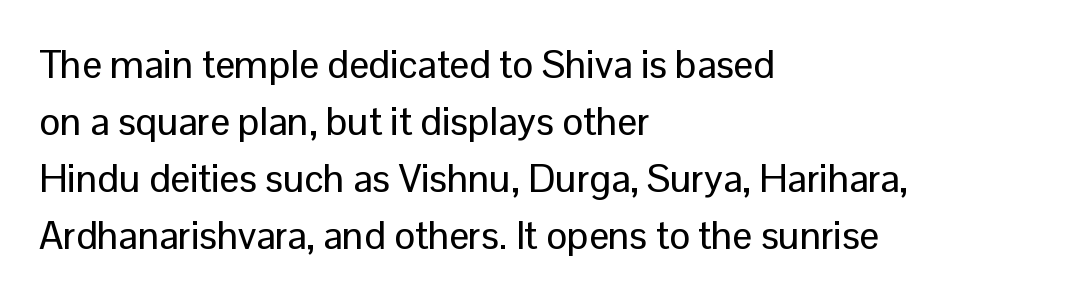
The image shows 39 px sans-serif type, upright; set left-aligned, normal line spacing (1.46x), normal letter spacing, not underlined; low stroke contrast and a medium x-height.
